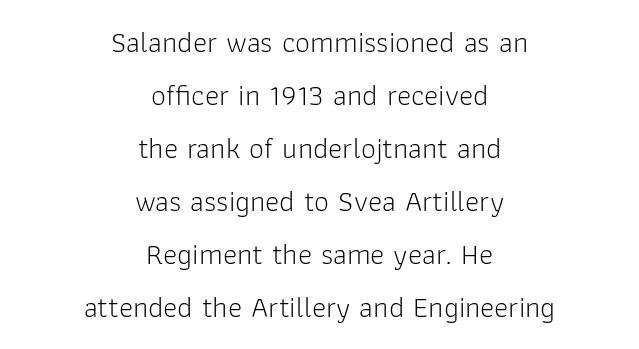
The image shows 30 px light sans-serif type, upright; set centered, line spacing 1.77x, normal letter spacing, not underlined; low stroke contrast and a medium x-height.
